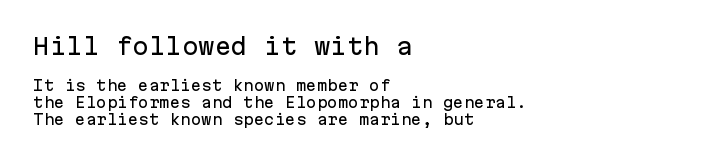
{"italic": "no", "underline": "no", "align": "left", "line_spacing_ratio": 1.21, "letter_spacing": "normal", "letter_spacing_em": 0.0, "larger_block": "first", "size_ratio": 1.57, "glyph_px": 22}
